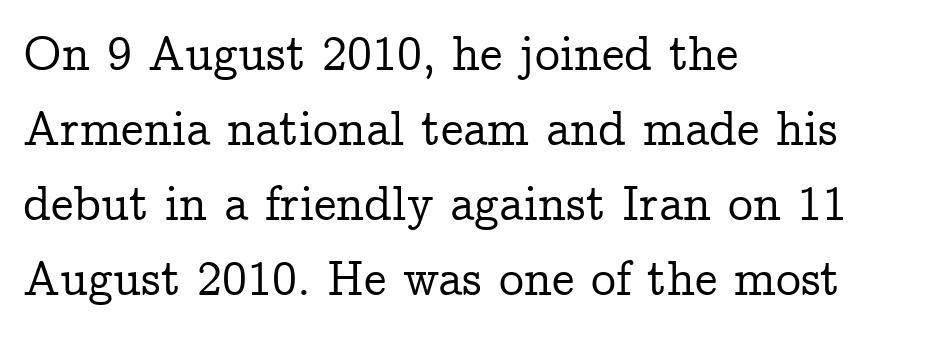
{"serif": "yes", "italic": "no", "width": "normal", "stroke_contrast": "low", "x_height": "medium", "monospaced": "no", "underline": "no", "align": "left", "line_spacing": "normal", "line_spacing_ratio": 1.5, "letter_spacing": "normal", "letter_spacing_em": 0.0, "glyph_px": 50}
